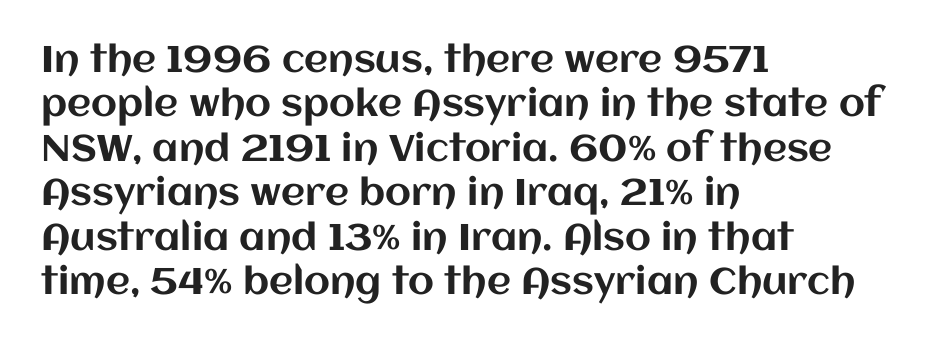
The typography opts for an upright posture over an oblique one. Observe the ordinary spacing: letters are neighbours, not strangers. The ragged edge is on the right, which tells us the setting is flush left. Spacing verdict: proportional, widths tailored to each character. Unmarked baselines from the first word to the last.
